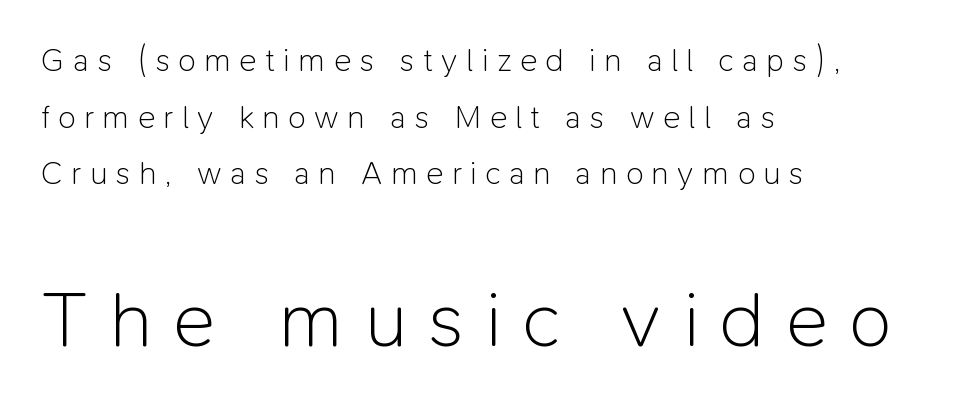
Only glyphs here, with clear space below each row. The rag falls on the right side of this text block. Stem width sits at or under what a default text font uses. You can tell it's not italic because the verticals are truly vertical. Larger block? The one below; the one above is distinctly smaller.
